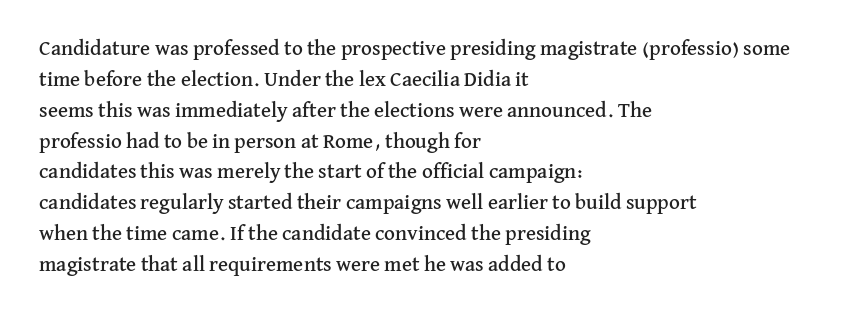
Q: Is the text italic (slanted)? A: No, it is upright.
Q: Is the text underlined? A: No.
Q: How is the paragraph aligned? A: Left-aligned.
Q: Is the spacing between letters normal or unusually wide? A: Normal.
Q: Is the spacing between lines tight, normal or loose? A: Normal.
